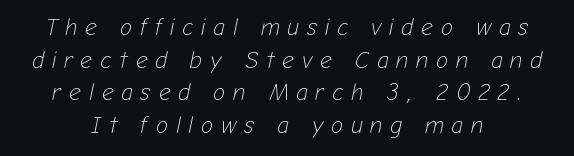
{"italic": "yes", "lean": "right", "slant_degrees": 12, "bold": "no", "underline": "no", "align": "center", "line_spacing": "normal", "line_spacing_ratio": 1.42, "letter_spacing": "wide", "letter_spacing_em": 0.34, "glyph_px": 23}
